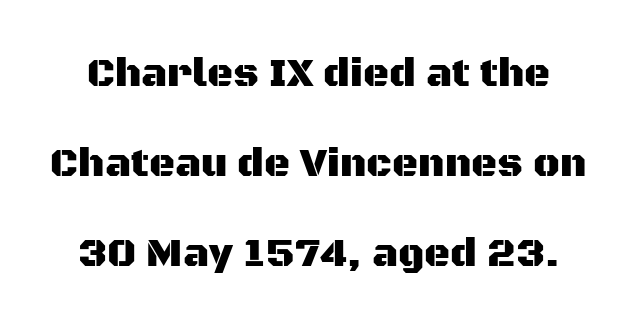
How are the letters spaced? Ordinarily, with no added tracking. Descender tails drop into unmarked territory. This rendering employs a face without finishing strokes, i.e., a sans-serif. The type sits square on the baseline with zero lean. Quick note: interline space is abundant.
